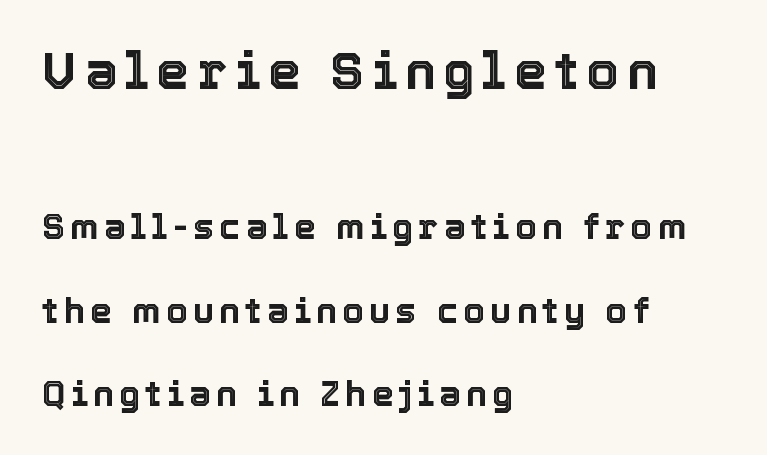
Q: Is the text italic (slanted)? A: No, it is upright.
Q: Is the text underlined? A: No.
Q: How is the paragraph aligned? A: Left-aligned.
Q: Is the spacing between lines tight, normal or loose? A: Loose.
Q: Which block of text is set in a larger size, the first (top) or the second (bottom)? A: The first (top) one.
Q: Width (condensed, normal, or wide)? A: Normal.
Q: x-height? A: Medium.
Q: Monospaced? A: No.
